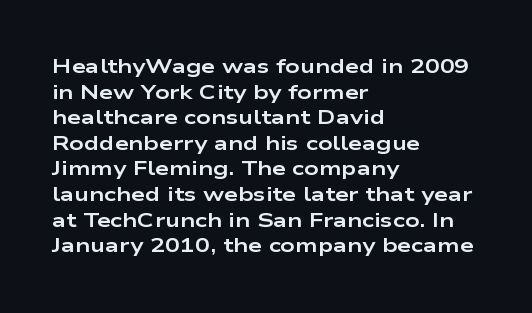
Q: Is the text bold? A: Yes.
Q: Is the text italic (slanted)? A: No, it is upright.
Q: Is the text underlined? A: No.
Q: How is the paragraph aligned? A: Left-aligned.
Q: Is the spacing between letters normal or unusually wide? A: Normal.
Q: Is the spacing between lines tight, normal or loose? A: Normal.
